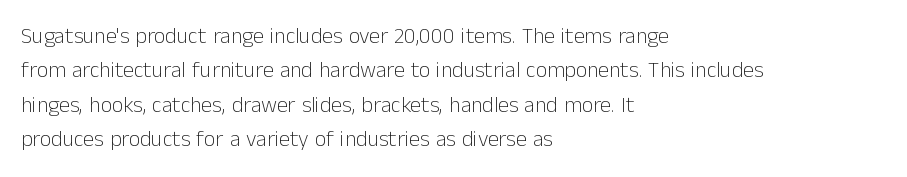
{"italic": "no", "bold": "no", "underline": "no", "align": "left", "line_spacing": "normal", "line_spacing_ratio": 1.56, "letter_spacing": "normal", "letter_spacing_em": 0.0, "glyph_px": 22}
